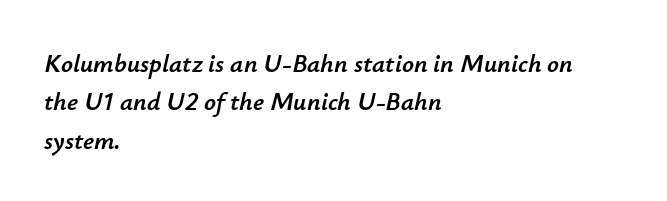
{"italic": "yes", "lean": "right", "slant_degrees": 12, "underline": "no", "align": "left", "line_spacing": "normal", "line_spacing_ratio": 1.48, "letter_spacing": "normal", "letter_spacing_em": 0.0, "glyph_px": 26}
